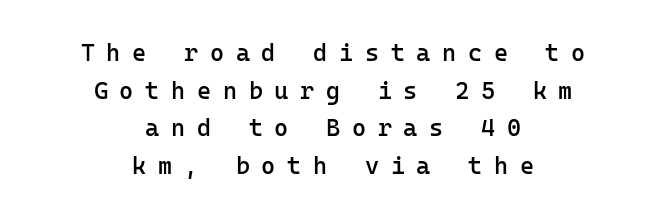
{"italic": "no", "bold": "semi", "underline": "no", "align": "center", "line_spacing": "normal", "line_spacing_ratio": 1.57, "letter_spacing": "wide", "letter_spacing_em": 0.49, "glyph_px": 24}
